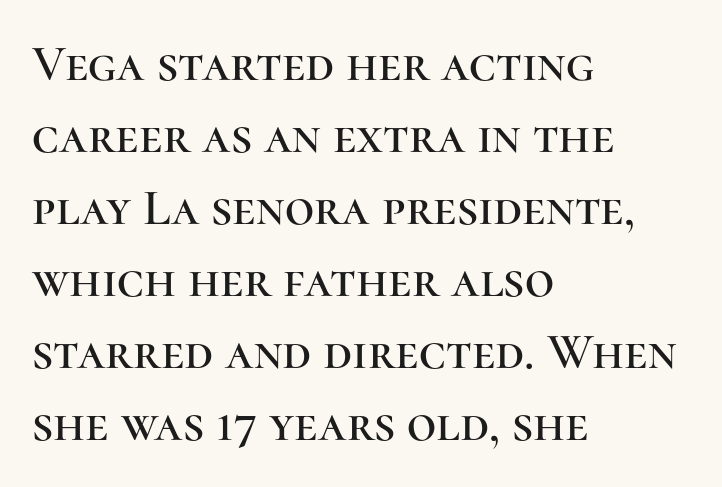
Q: Is the text italic (slanted)? A: No, it is upright.
Q: Is the typeface a serif or a sans-serif typeface? A: Serif.
Q: Is the text underlined? A: No.
Q: How is the paragraph aligned? A: Left-aligned.
Q: Is the spacing between letters normal or unusually wide? A: Normal.
Q: Is the spacing between lines tight, normal or loose? A: Normal.
Q: Width (condensed, normal, or wide)? A: Normal.
Q: Stroke contrast? A: High.
Q: x-height? A: Medium.
Q: Monospaced? A: No.
